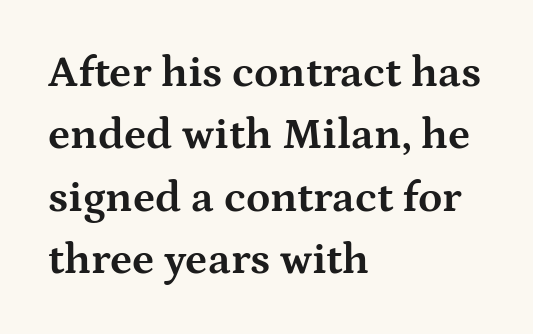
{"serif": "yes", "italic": "no", "bold": "yes", "weight": "bold", "width": "wide", "stroke_contrast": "medium", "x_height": "medium", "monospaced": "no", "underline": "no", "align": "left", "line_spacing": "normal", "line_spacing_ratio": 1.42, "letter_spacing": "normal", "letter_spacing_em": 0.0, "glyph_px": 44}
